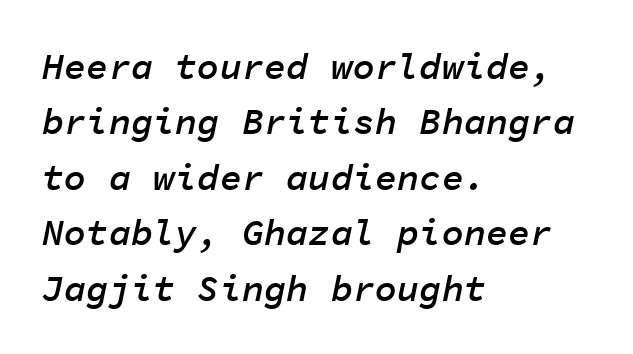
{"italic": "yes", "lean": "right", "slant_degrees": 11, "bold": "semi", "weight": "semibold", "width": "normal", "stroke_contrast": "low", "x_height": "medium", "monospaced": "yes", "underline": "no", "align": "left", "line_spacing": "normal", "line_spacing_ratio": 1.5, "letter_spacing": "normal", "letter_spacing_em": 0.0, "glyph_px": 37}
